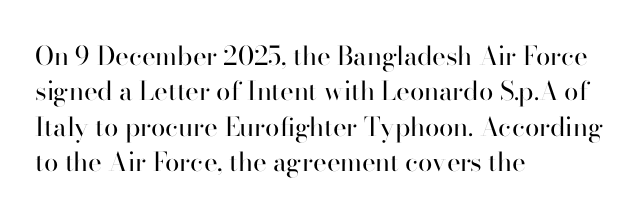
Q: Is the text bold? A: No.
Q: Is the text italic (slanted)? A: No, it is upright.
Q: Is the text underlined? A: No.
Q: How is the paragraph aligned? A: Left-aligned.
Q: Is the spacing between letters normal or unusually wide? A: Normal.
Q: Is the spacing between lines tight, normal or loose? A: Normal.
